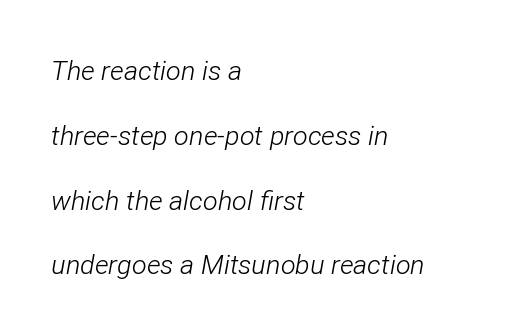
The image shows 27 px text type, italic (leaning right); set left-aligned, loose line spacing (2.4x), normal letter spacing, not underlined.
